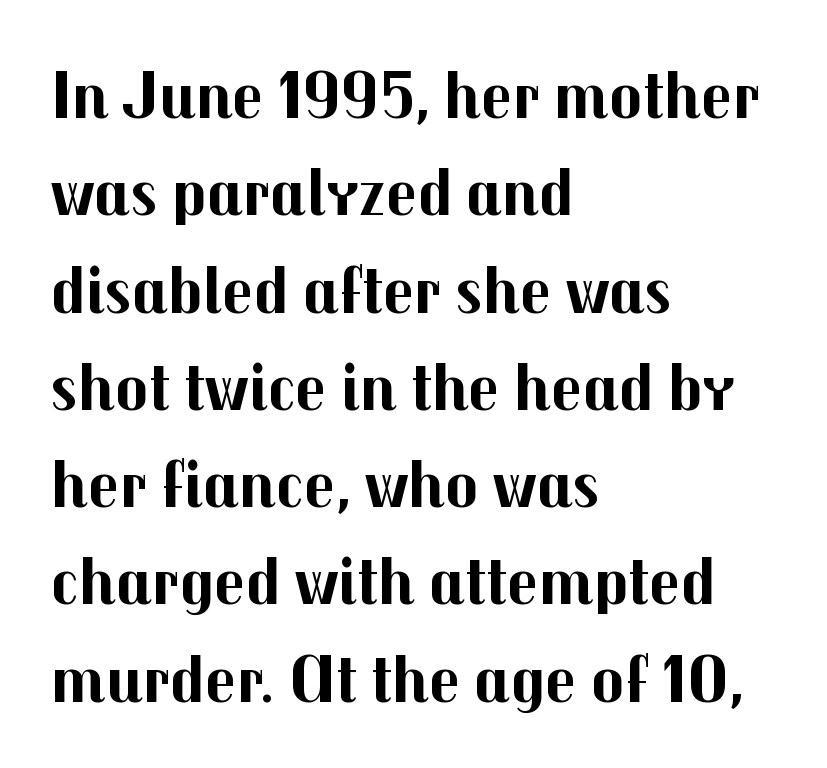
These lines carry a lot of weight — the face is fully bold. Underlining? Definitely not there. The passage shown is typed in a proportional face where columns would drift. Ordinary non-slanted type is in use.
